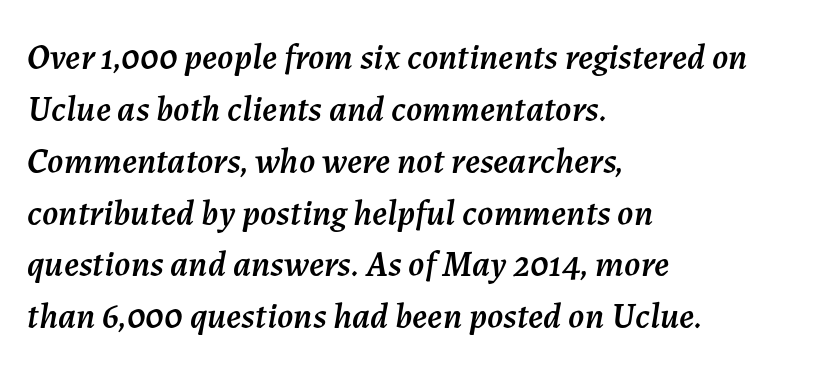
The image shows 36 px text type, italic (leaning right); set left-aligned, normal line spacing (1.44x), normal letter spacing, not underlined; medium stroke contrast and a medium x-height.
